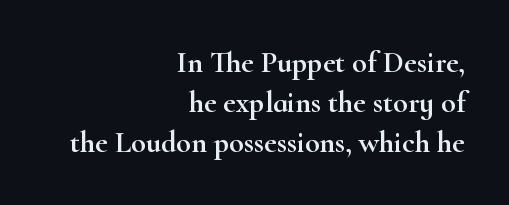
The image shows 30 px wide serif type, upright; set right-aligned, normal line spacing (1.33x), normal letter spacing, not underlined; high stroke contrast and a small x-height.
